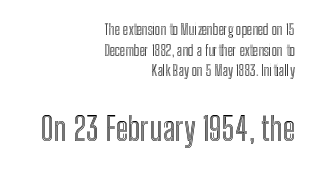
This sample uses plain, unmodified letter spacing. This sample has the flowing, uneven cadence of proportional lettering. The zone under the glyphs is completely vacant. Between these two stacked blocks, the lower one wins on size.
